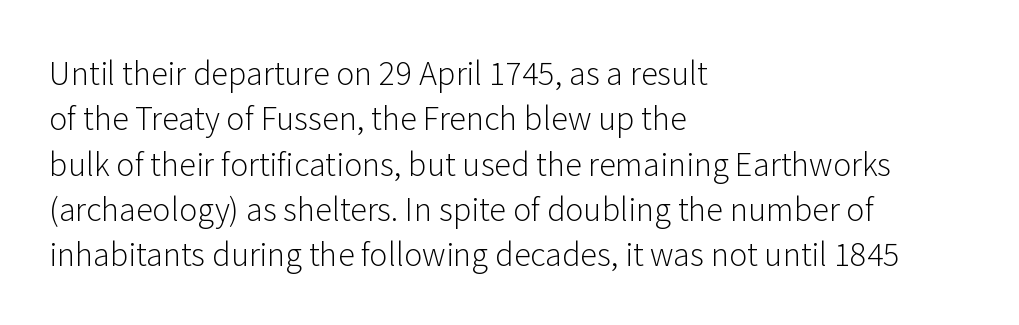
Vertical strokes here are truly vertical. Honestly, the row spacing looks completely unremarkable. What kind of face is this? One without serifs — a sans. The rendering uses natural spacing where letterforms have individual widths. A light-to-regular cut is what we see here.
